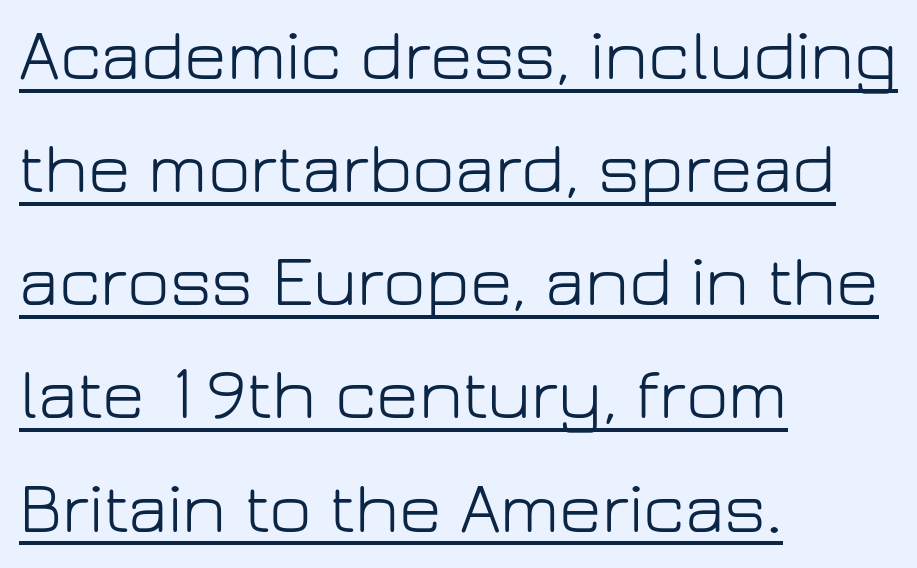
{"serif": "no", "italic": "no", "bold": "no", "weight": "light", "width": "normal", "stroke_contrast": "low", "x_height": "medium", "monospaced": "no", "underline": "yes", "align": "left", "line_spacing": "normal", "line_spacing_ratio": 1.55, "letter_spacing": "normal", "letter_spacing_em": 0.0, "glyph_px": 73}
